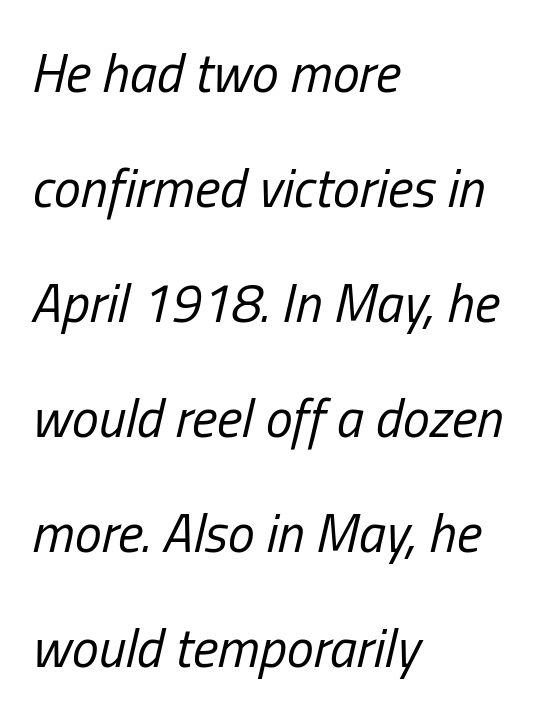
In terms of letterspacing, this is plain default setting. Stems here are at most as thick as an everyday book face. Is there much room between lines? Yes — plenty of vertical air separates them. Here the designer chose a conventional face with non-uniform glyph widths. A student would call this left alignment; a typographer would say flush left, rag right.
